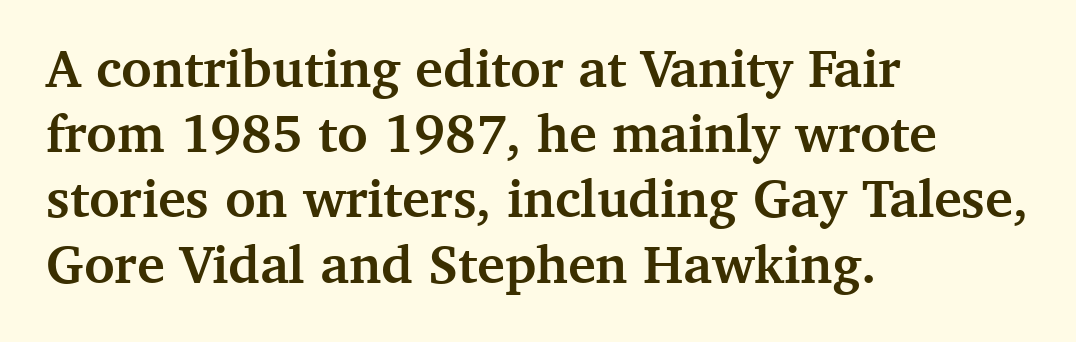
Q: Is the text bold? A: Yes.
Q: Is the text italic (slanted)? A: No, it is upright.
Q: Is the typeface a serif or a sans-serif typeface? A: Serif.
Q: Is the text underlined? A: No.
Q: How is the paragraph aligned? A: Left-aligned.
Q: Is the spacing between letters normal or unusually wide? A: Normal.
Q: Width (condensed, normal, or wide)? A: Normal.
Q: Stroke contrast? A: Medium.
Q: x-height? A: Medium.
Q: Monospaced? A: No.
